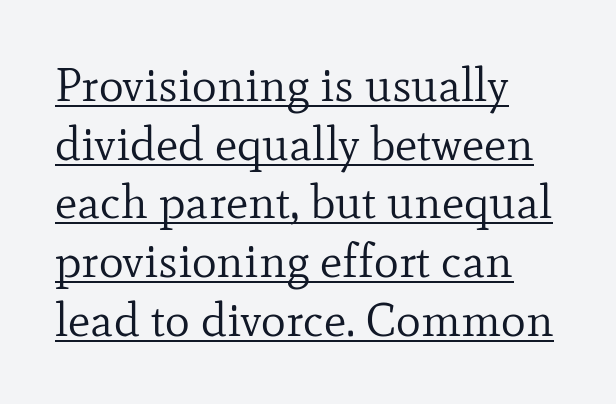
The letters advance in unequal steps, a hallmark of proportional type. The compositor pushed each line to the left boundary. The letters carry serifs — small finishing strokes at the ends of their stems. Compared with a typical body face, this is equally light or lighter still.
